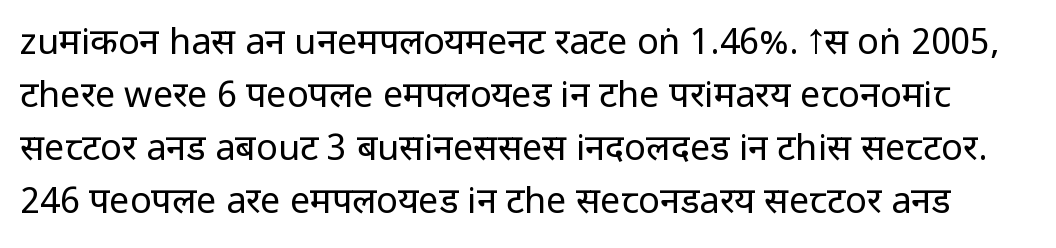
Tracking here is standard; glyphs follow each other at the usual distance. A quiet, ordinary-to-light weight characterises the typeface. Line spacing here is normal. What kind of face is this? One without serifs — a sans. Decoration check: the copy has no underline.
